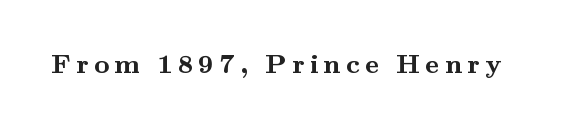
{"italic": "no", "bold": "yes", "underline": "no", "glyph_px": 27}
